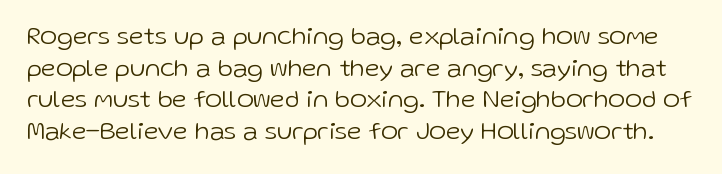
Designer's note — italics off, roman on. The baseline area is clear. Inter-character spacing is left at the font's built-in metrics. These glyphs show unthickened strokes, regular width or finer.
